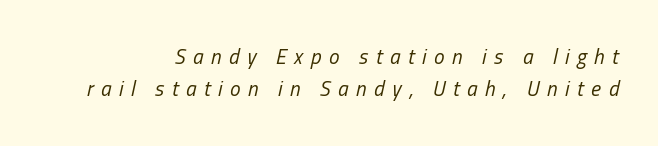
Q: Is the text bold? A: No.
Q: Is the text italic (slanted)? A: Yes, it leans right by about 13 degrees.
Q: Is the text underlined? A: No.
Q: Is the spacing between letters normal or unusually wide? A: Unusually wide.
Q: Is the spacing between lines tight, normal or loose? A: Normal.
